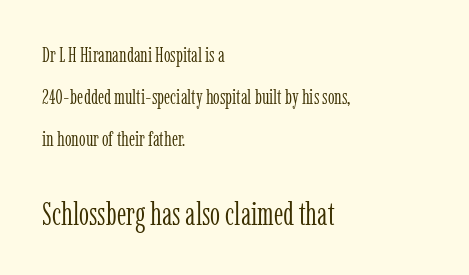
{"serif": "yes", "italic": "no", "bold": "no", "weight": "light", "width": "condensed", "stroke_contrast": "low", "x_height": "medium", "monospaced": "no", "underline": "no", "align": "left", "line_spacing": "loose", "line_spacing_ratio": 2.0, "letter_spacing": "normal", "letter_spacing_em": 0.0, "larger_block": "second", "size_ratio": 1.52, "glyph_px": 32}
